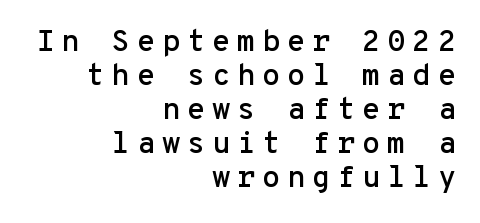
{"serif": "no", "italic": "no", "width": "normal", "stroke_contrast": "low", "x_height": "medium", "monospaced": "yes", "underline": "no", "align": "right", "line_spacing": "tight", "line_spacing_ratio": 1.13, "letter_spacing": "wide", "letter_spacing_em": 0.22, "glyph_px": 30}
